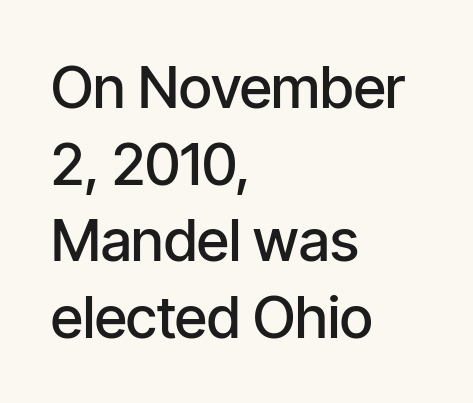
{"serif": "no", "italic": "no", "bold": "semi", "weight": "semibold", "width": "condensed", "stroke_contrast": "low", "x_height": "medium", "monospaced": "no", "underline": "no", "align": "left", "line_spacing": "normal", "line_spacing_ratio": 1.32, "letter_spacing": "normal", "letter_spacing_em": 0.0, "glyph_px": 58}
